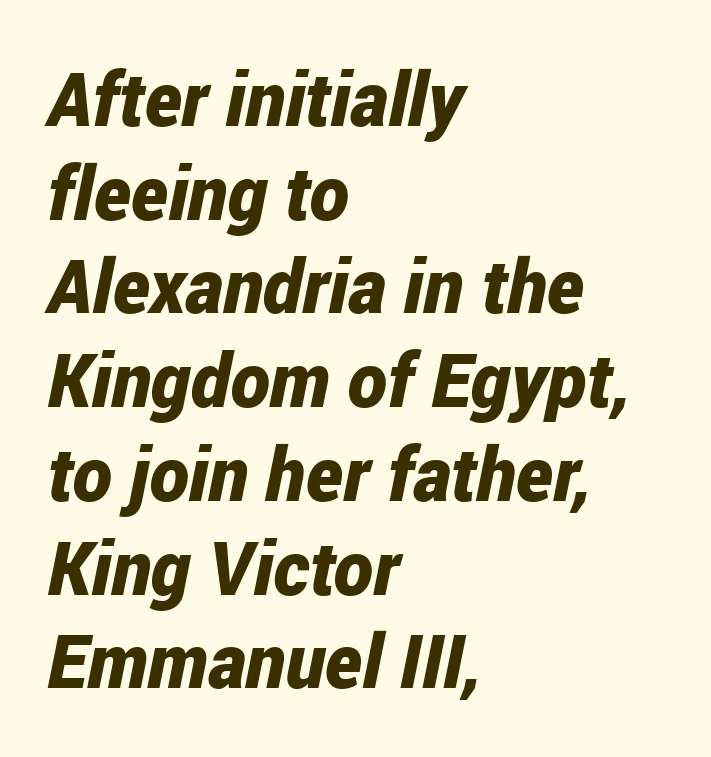
{"italic": "yes", "lean": "right", "slant_degrees": 12, "bold": "yes", "weight": "bold", "width": "condensed", "stroke_contrast": "low", "x_height": "medium", "monospaced": "no", "underline": "no", "align": "left", "line_spacing": "normal", "line_spacing_ratio": 1.25, "letter_spacing": "normal", "letter_spacing_em": 0.0, "glyph_px": 75}
